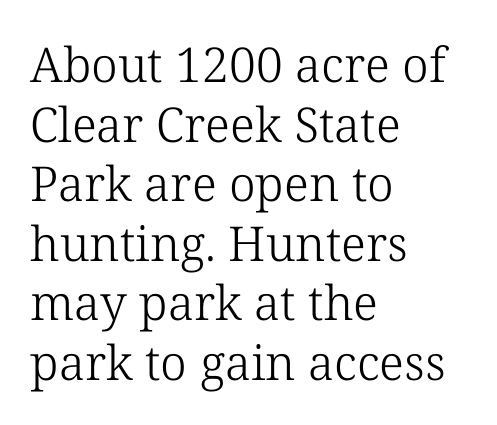
{"serif": "yes", "italic": "no", "bold": "no", "weight": "light", "width": "normal", "stroke_contrast": "low", "x_height": "medium", "monospaced": "no", "underline": "no", "align": "left", "line_spacing_ratio": 1.24, "letter_spacing": "normal", "letter_spacing_em": 0.0, "glyph_px": 48}
